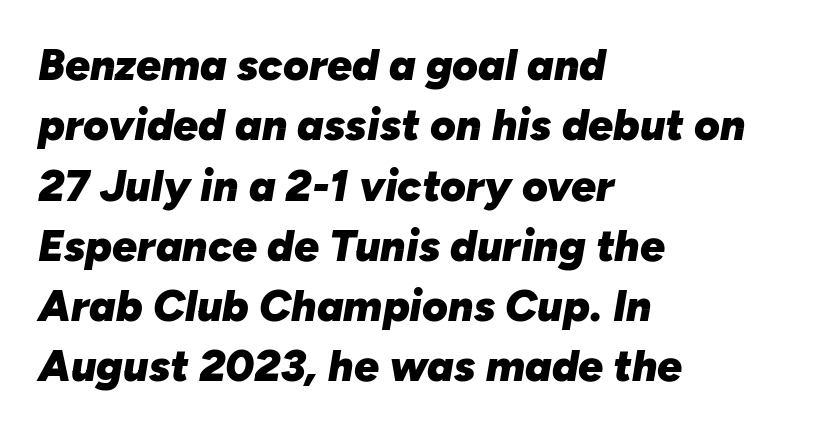
Q: Is the text bold? A: Yes.
Q: Is the text italic (slanted)? A: Yes, it leans right by about 10 degrees.
Q: Is the text underlined? A: No.
Q: How is the paragraph aligned? A: Left-aligned.
Q: Is the spacing between letters normal or unusually wide? A: Normal.
Q: Is the spacing between lines tight, normal or loose? A: Normal.
Q: Width (condensed, normal, or wide)? A: Normal.
Q: Stroke contrast? A: Low.
Q: x-height? A: Medium.
Q: Monospaced? A: No.
